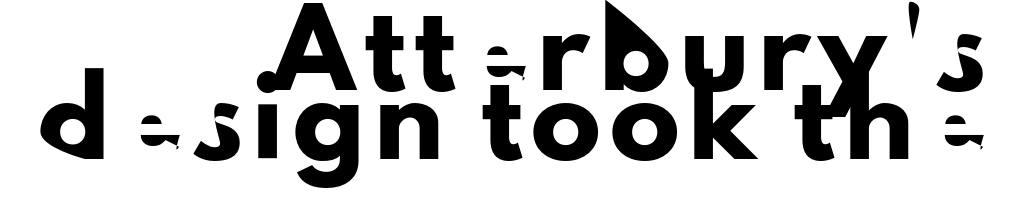
The image shows 70 px sans-serif type, upright; set right-aligned, tight line spacing (0.98x), not underlined; low stroke contrast and a small x-height.
